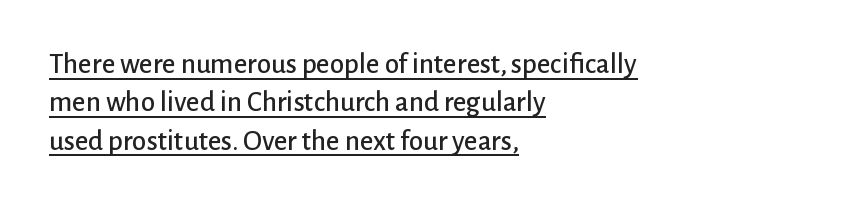
{"serif": "no", "italic": "no", "width": "normal", "stroke_contrast": "low", "x_height": "medium", "monospaced": "no", "underline": "yes", "align": "left", "line_spacing": "normal", "line_spacing_ratio": 1.32, "letter_spacing": "normal", "letter_spacing_em": 0.0, "glyph_px": 29}
